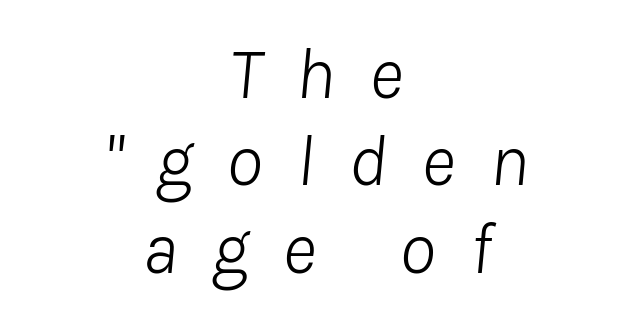
Q: Is the text bold? A: No.
Q: Is the text italic (slanted)? A: Yes, it leans right by about 8 degrees.
Q: Is the text underlined? A: No.
Q: How is the paragraph aligned? A: Centered.
Q: Is the spacing between letters normal or unusually wide? A: Unusually wide.
Q: Width (condensed, normal, or wide)? A: Normal.
Q: Stroke contrast? A: Low.
Q: x-height? A: Medium.
Q: Monospaced? A: No.
